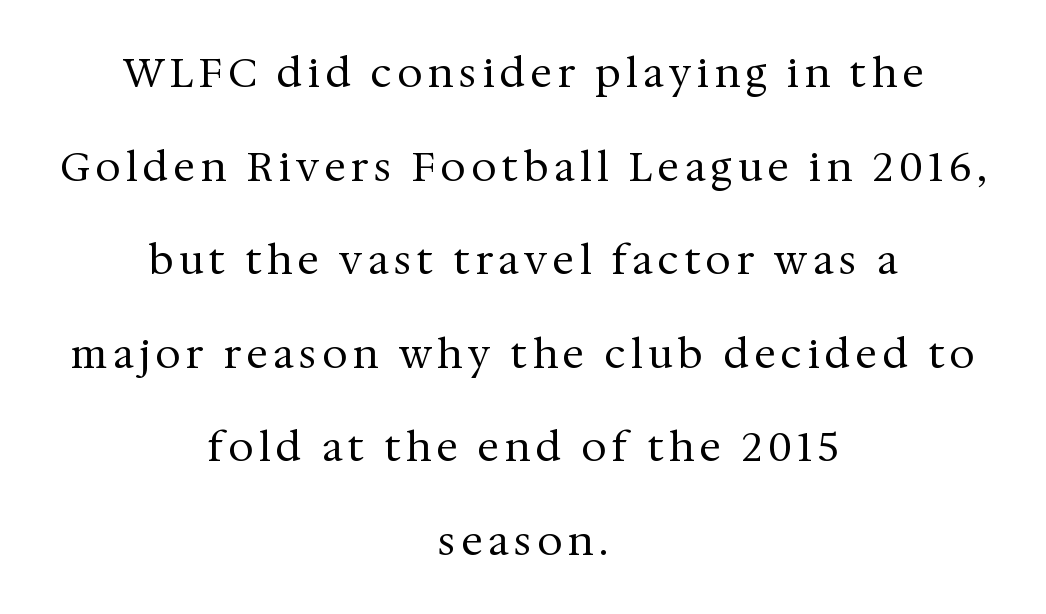
The rendering uses natural spacing where letterforms have individual widths. Descender tails drop into unmarked territory. Stroke terminals: seriffed. If you measured baseline to baseline, you'd find a long distance. Posture: vertical. Leftover space on each line is divided equally before and after the words.
